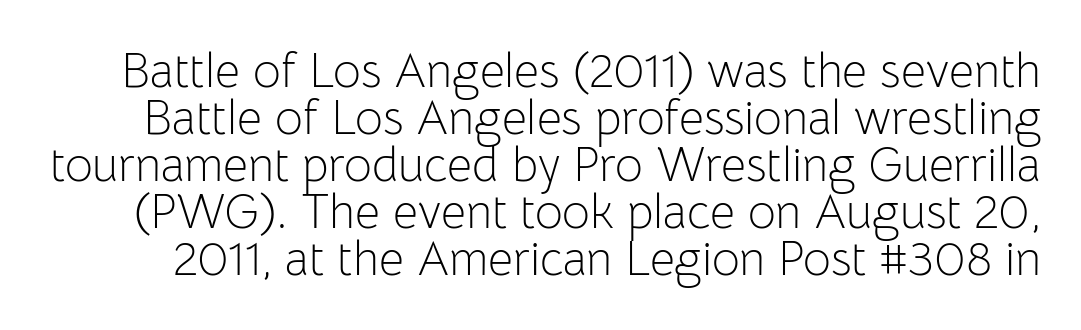
Underlining? Definitely not there. Type style note: lacks serifs. The font is comparable to plain body text, perhaps lighter. Compared with typical paragraphs, the rows here are closer together. Compared with typical body copy, the letter spacing here is the same. Ascenders rise straight up at ninety degrees.
